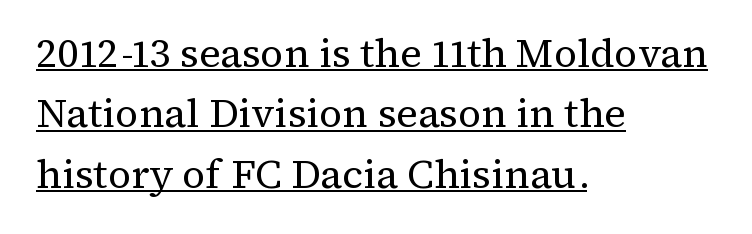
The image shows 40 px regular-weight serif type, upright; set left-aligned, normal line spacing (1.51x), normal letter spacing, underlined; medium stroke contrast and a medium x-height.
